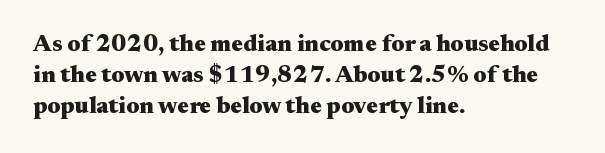
If you measured baseline to baseline, you'd find a middling distance. The specimen reads as upright at a glance. Glyph-to-glyph distance matches everyday printed text. Heavy, bold letterforms. Each row of text sits above clean, open space.
